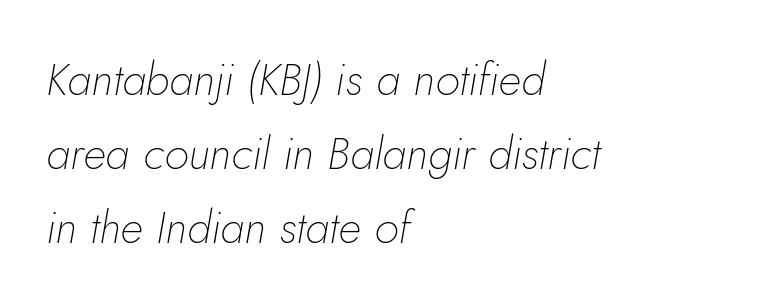
{"italic": "yes", "lean": "right", "slant_degrees": 5, "bold": "no", "weight": "thin", "width": "normal", "stroke_contrast": "low", "x_height": "small", "monospaced": "no", "underline": "no", "align": "left", "line_spacing": "normal", "line_spacing_ratio": 1.65, "letter_spacing": "normal", "letter_spacing_em": 0.0, "glyph_px": 45}
